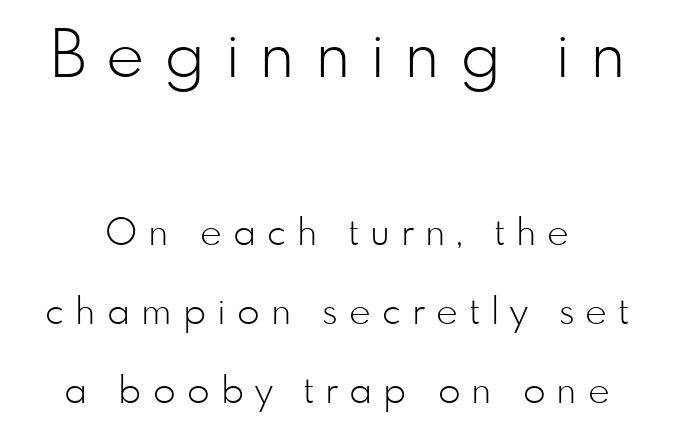
Q: Is the text bold? A: No.
Q: Is the text italic (slanted)? A: No, it is upright.
Q: Is the typeface a serif or a sans-serif typeface? A: Sans-serif.
Q: Is the text underlined? A: No.
Q: Is the spacing between letters normal or unusually wide? A: Unusually wide.
Q: Is the spacing between lines tight, normal or loose? A: Loose.
Q: Which block of text is set in a larger size, the first (top) or the second (bottom)? A: The first (top) one.
Q: Width (condensed, normal, or wide)? A: Normal.
Q: Stroke contrast? A: Low.
Q: x-height? A: Small.
Q: Monospaced? A: No.
